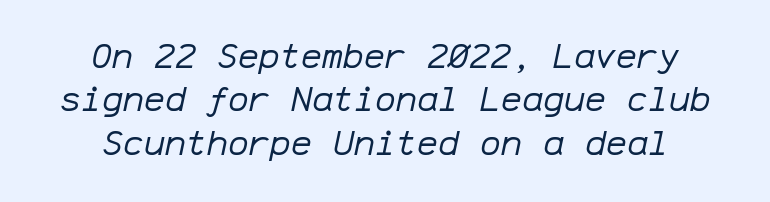
Q: Is the text bold? A: No.
Q: Is the text italic (slanted)? A: Yes, it leans right by about 12 degrees.
Q: Is the text underlined? A: No.
Q: Is the spacing between letters normal or unusually wide? A: Normal.
Q: Width (condensed, normal, or wide)? A: Normal.
Q: Stroke contrast? A: Low.
Q: x-height? A: Medium.
Q: Monospaced? A: Yes.
